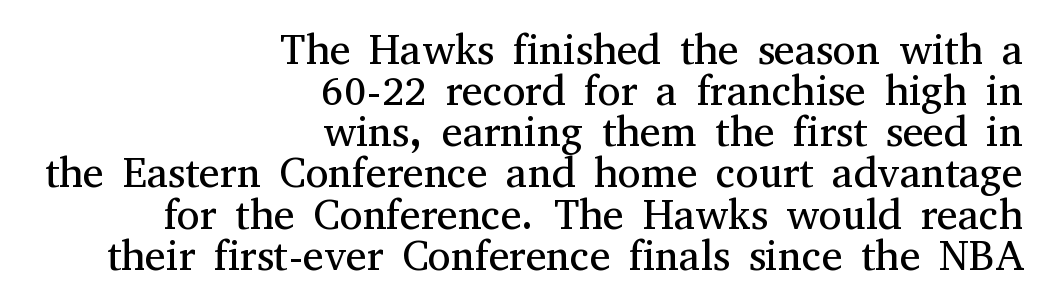
The image shows 42 px regular-weight serif type, upright; set right-aligned, tight line spacing (0.98x), normal letter spacing, not underlined; medium stroke contrast and a medium x-height.
